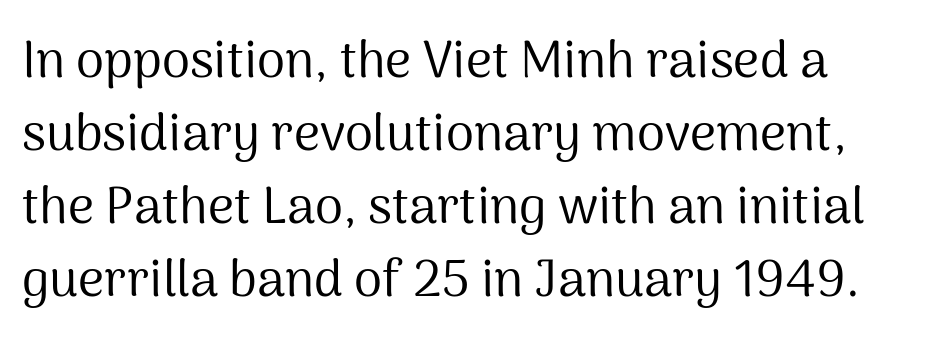
Q: Is the text bold? A: No.
Q: Is the text italic (slanted)? A: No, it is upright.
Q: Is the typeface a serif or a sans-serif typeface? A: Sans-serif.
Q: Is the text underlined? A: No.
Q: Is the spacing between letters normal or unusually wide? A: Normal.
Q: Is the spacing between lines tight, normal or loose? A: Normal.
Q: Width (condensed, normal, or wide)? A: Normal.
Q: Stroke contrast? A: Medium.
Q: x-height? A: Medium.
Q: Monospaced? A: No.
